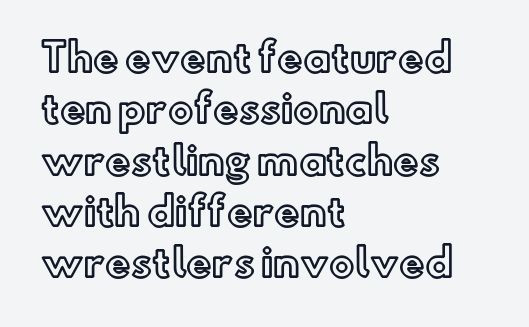
What's the leading like? Ordinary, nothing unusual. The rendering uses natural spacing where letterforms have individual widths. A typesetter would mark this as roman, not italic. Students, note that the glyphs here touch the page at normal intervals.
